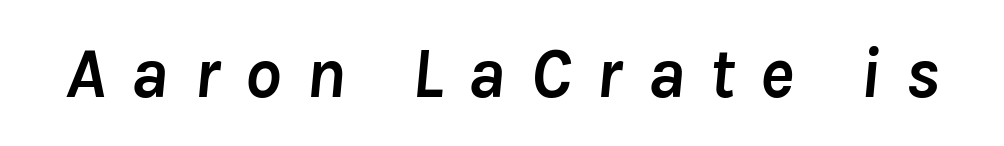
The space directly below the letters is spotless. What stands out about the letter spacing? Its width — letters are far apart. Note the varied advance widths — an 'i' is clearly narrower than an 'm'. Heft: maximum for text — a bold.
